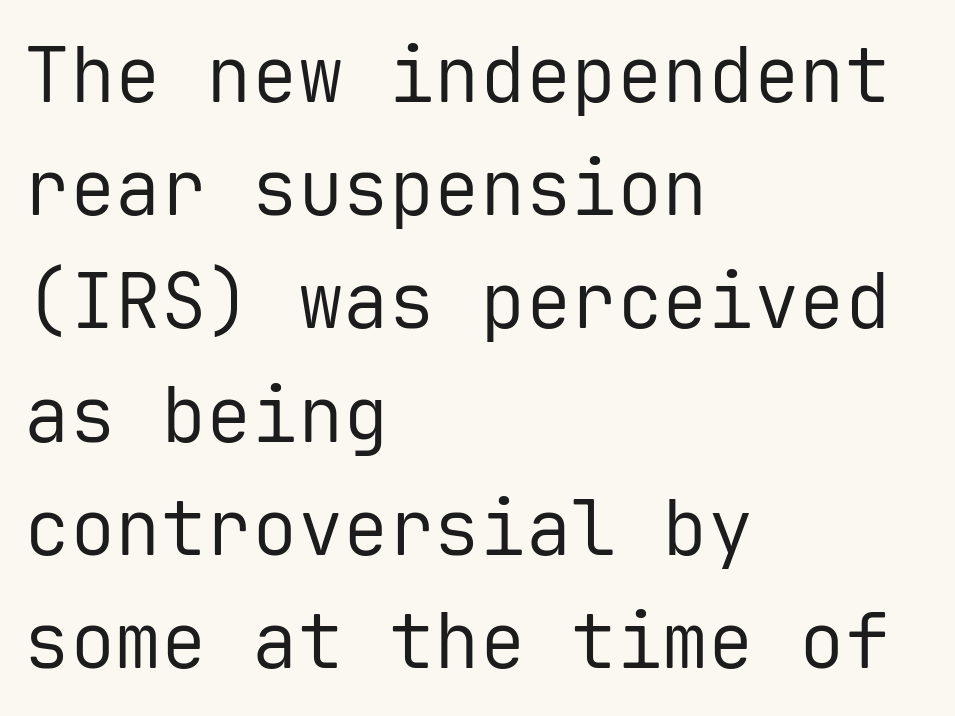
{"serif": "no", "italic": "no", "bold": "no", "weight": "regular", "width": "normal", "stroke_contrast": "low", "x_height": "medium", "monospaced": "yes", "underline": "no", "align": "left", "line_spacing": "normal", "line_spacing_ratio": 1.49, "letter_spacing": "normal", "letter_spacing_em": 0.0, "glyph_px": 76}
